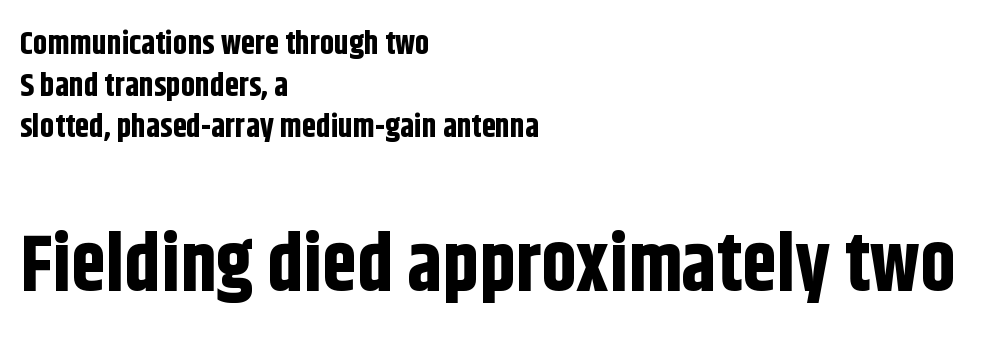
{"serif": "no", "italic": "no", "bold": "yes", "weight": "bold", "width": "condensed", "stroke_contrast": "low", "x_height": "large", "monospaced": "no", "underline": "no", "align": "left", "line_spacing": "normal", "line_spacing_ratio": 1.3, "letter_spacing": "normal", "letter_spacing_em": 0.0, "larger_block": "second", "size_ratio": 2.47, "glyph_px": 79}
